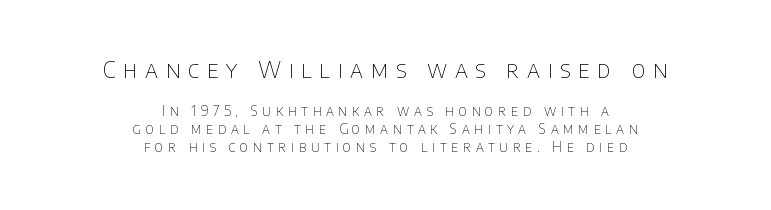
{"italic": "no", "bold": "no", "underline": "no", "align": "center", "line_spacing": "normal", "line_spacing_ratio": 1.26, "letter_spacing": "wide", "letter_spacing_em": 0.33, "larger_block": "first", "size_ratio": 1.64, "glyph_px": 23}
